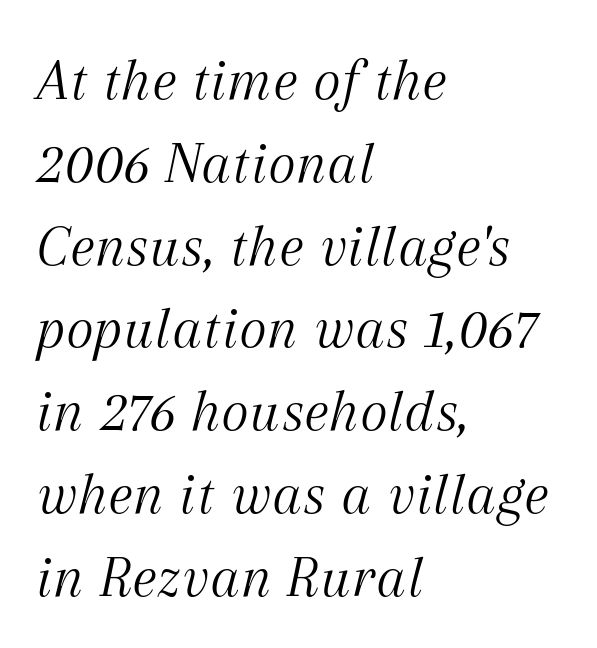
This sample keeps an unexceptional amount of space between lines. Every character sits at an angle, as italics do. The paragraph shown leans on its left margin. The strokes carry an ordinary text weight at most. This sample uses plain, unmodified letter spacing. Unmarked baselines from the first word to the last.
